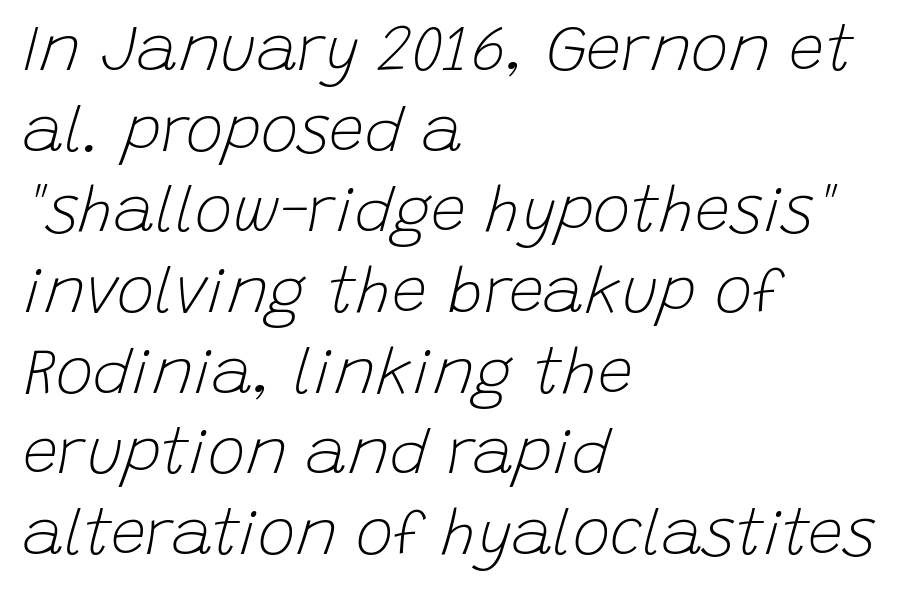
{"italic": "yes", "lean": "right", "slant_degrees": 15, "bold": "no", "weight": "light", "width": "normal", "stroke_contrast": "low", "x_height": "large", "monospaced": "no", "underline": "no", "align": "left", "line_spacing": "normal", "line_spacing_ratio": 1.28, "letter_spacing": "normal", "letter_spacing_em": 0.0, "glyph_px": 63}
